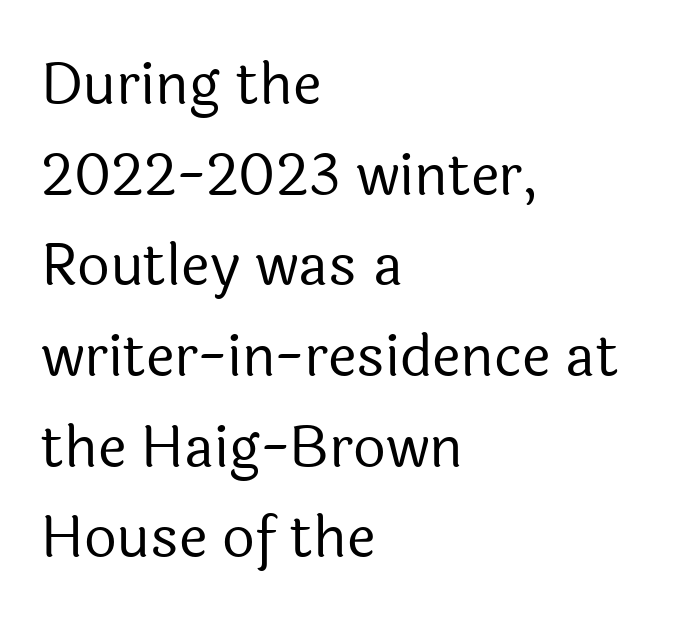
Q: Is the text bold? A: No.
Q: Is the text italic (slanted)? A: No, it is upright.
Q: Is the typeface a serif or a sans-serif typeface? A: Sans-serif.
Q: Is the text underlined? A: No.
Q: How is the paragraph aligned? A: Left-aligned.
Q: Is the spacing between letters normal or unusually wide? A: Normal.
Q: Is the spacing between lines tight, normal or loose? A: Normal.
Q: Width (condensed, normal, or wide)? A: Normal.
Q: x-height? A: Medium.
Q: Monospaced? A: No.
